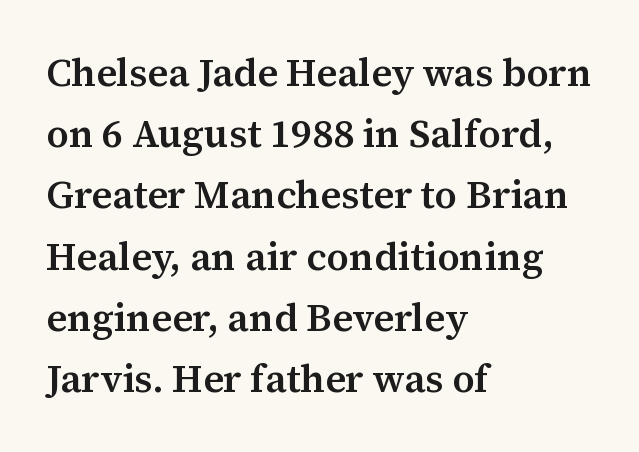
{"serif": "yes", "italic": "no", "bold": "semi", "weight": "semibold", "width": "normal", "stroke_contrast": "medium", "x_height": "medium", "monospaced": "no", "underline": "no", "align": "left", "line_spacing": "normal", "line_spacing_ratio": 1.57, "letter_spacing": "normal", "letter_spacing_em": 0.0, "glyph_px": 39}
